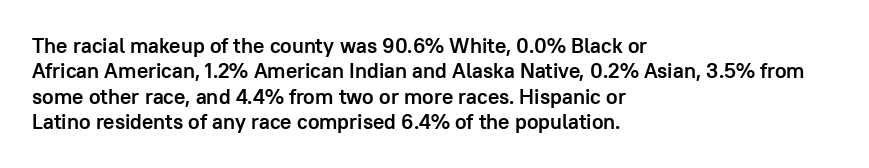
The image shows 21 px bold type, upright; set left-aligned, line spacing 1.21x, normal letter spacing, not underlined.
